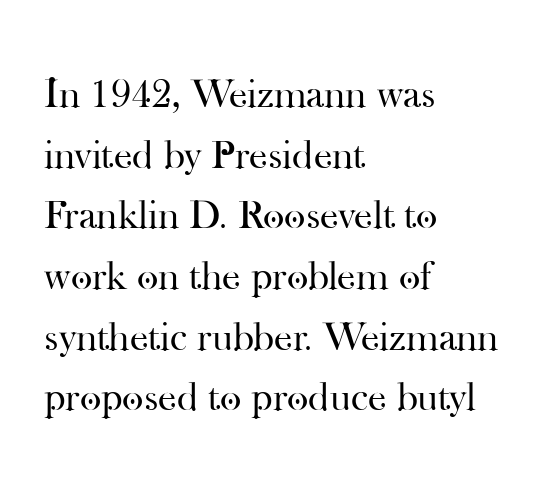
Check under the words: just untouched page. Do the letters lean? They stand straight. Regarding leading, the lines here are spaced in the standard way. All the whitespace from short lines collects on the right. The rendering keeps characters at their native spacing. Typographically, this falls in the serif category.
